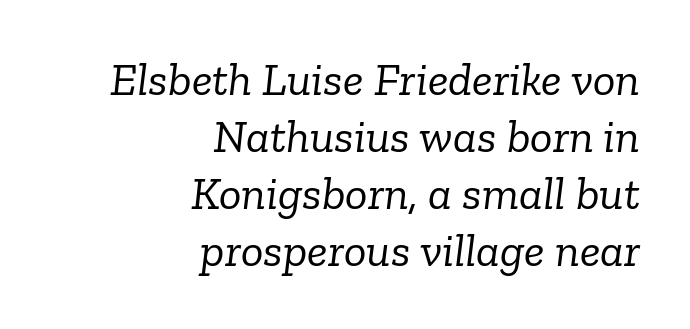
The image shows 47 px light serif type, italic (leaning right); set right-aligned, line spacing 1.21x, normal letter spacing, not underlined; low stroke contrast and a medium x-height.
